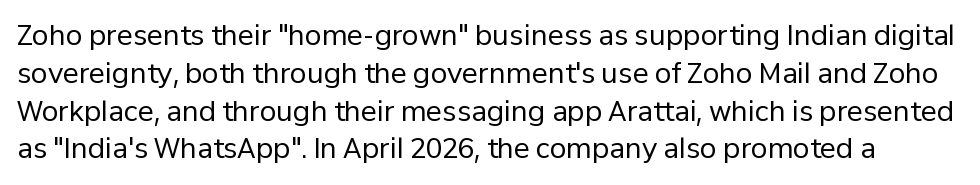
Q: Is the text bold? A: No.
Q: Is the text italic (slanted)? A: No, it is upright.
Q: Is the text underlined? A: No.
Q: Is the spacing between letters normal or unusually wide? A: Normal.
Q: Is the spacing between lines tight, normal or loose? A: Normal.
